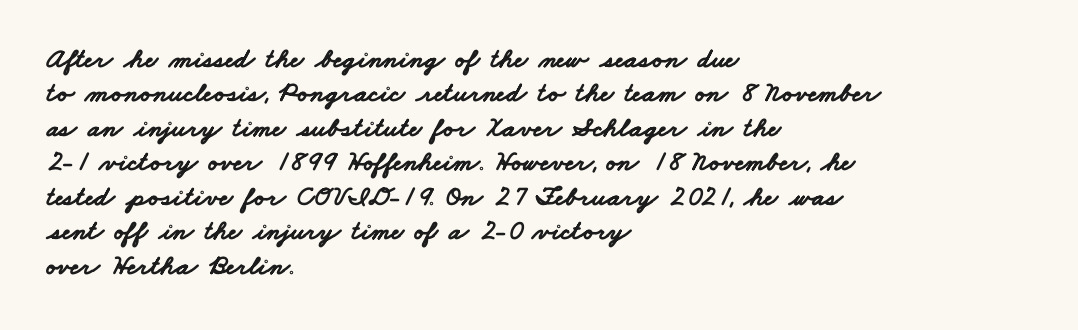
The ragged edge is on the right, which tells us the setting is flush left. The space directly below the letters is spotless. The font is running at its bold setting. Observe the absence of serifs on each vertical stroke in this sample.
